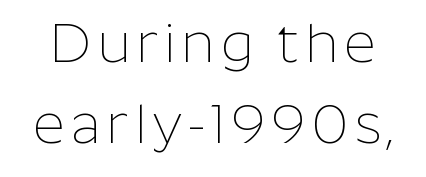
Upright lettering throughout. A typesetter would label this face a sans. Do the characters align in a grid? No, the font is proportional. These glyphs show unthickened strokes, regular width or finer. The space between consecutive lines is moderate.
